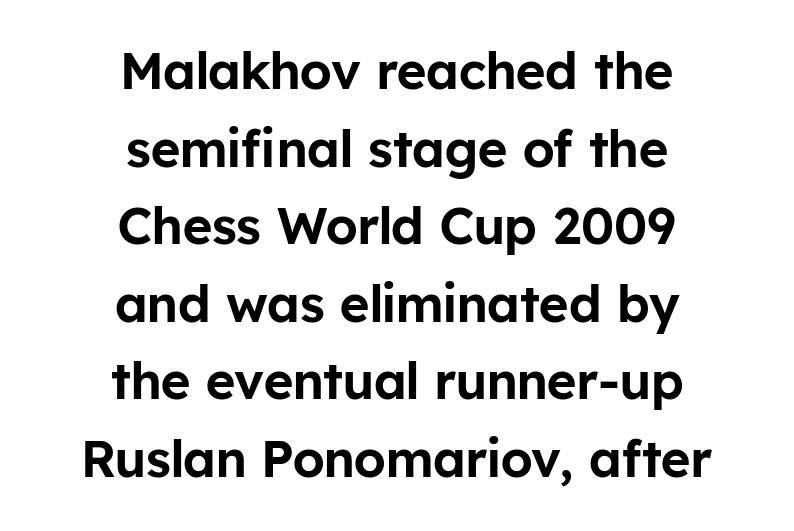
The setting favours the middle, as headings and verse often do. Is this a sans? Yes — the strokes have no serifs. The leading is moderate, giving the passage an even texture. Do the letters lean? They stand straight.
